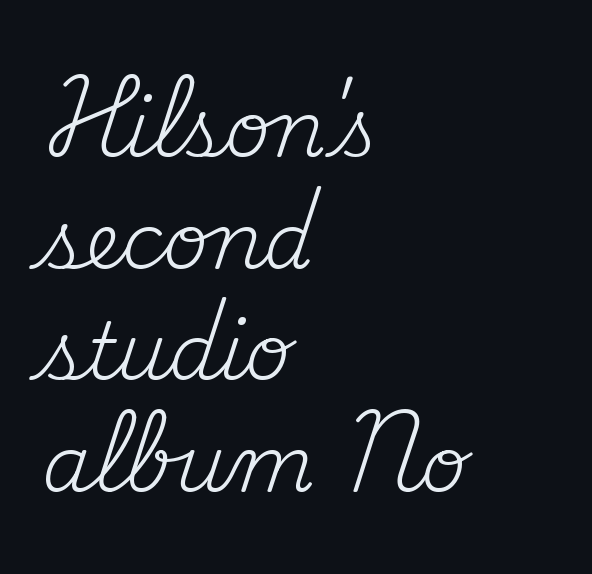
Q: Is the text bold? A: No.
Q: Is the text italic (slanted)? A: Yes.
Q: Is the typeface a serif or a sans-serif typeface? A: Serif.
Q: Is the text underlined? A: No.
Q: How is the paragraph aligned? A: Left-aligned.
Q: Is the spacing between letters normal or unusually wide? A: Normal.
Q: Is the spacing between lines tight, normal or loose? A: Normal.
Q: Width (condensed, normal, or wide)? A: Normal.
Q: Stroke contrast? A: Medium.
Q: x-height? A: Small.
Q: Monospaced? A: No.
